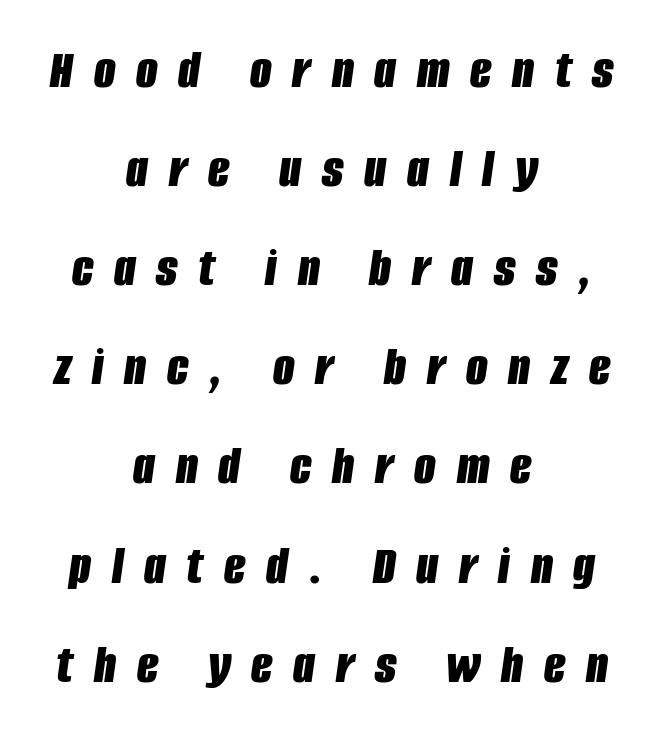
Q: Is the text bold? A: Yes.
Q: Is the text italic (slanted)? A: Yes, it leans right by about 8 degrees.
Q: Is the text underlined? A: No.
Q: How is the paragraph aligned? A: Centered.
Q: Is the spacing between letters normal or unusually wide? A: Unusually wide.
Q: Width (condensed, normal, or wide)? A: Condensed.
Q: Stroke contrast? A: Low.
Q: x-height? A: Large.
Q: Monospaced? A: No.
